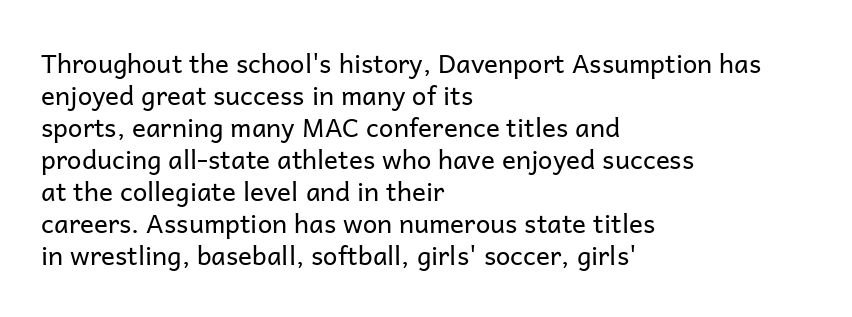
The passage shown is not underscored anywhere. Words appear dense and cohesive because spacing is normal. Alignment: flush left. Unlike italic type, these characters show no tilt at all.
